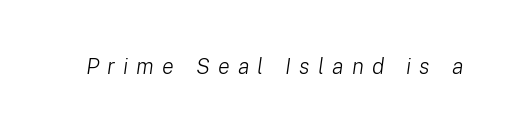
Q: Is the text bold? A: No.
Q: Is the text italic (slanted)? A: Yes, it leans right by about 8 degrees.
Q: Is the text underlined? A: No.
Q: Is the spacing between letters normal or unusually wide? A: Unusually wide.
